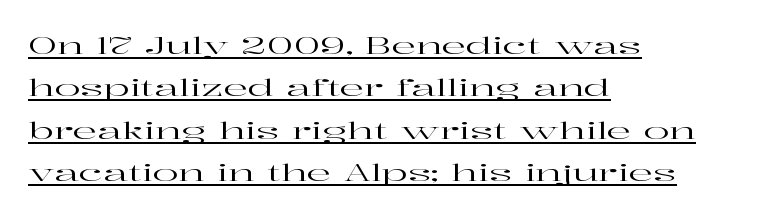
{"italic": "no", "underline": "yes", "align": "left", "line_spacing_ratio": 1.77, "letter_spacing": "normal", "letter_spacing_em": 0.0, "glyph_px": 24}
